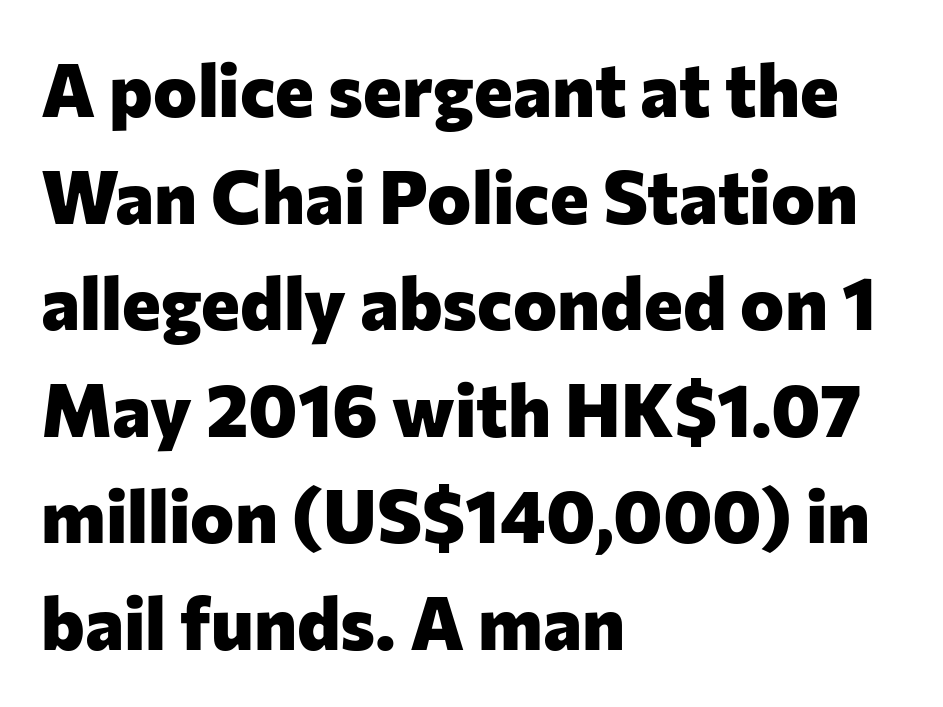
The image shows 74 px heavy sans-serif type, upright; set left-aligned, normal line spacing (1.44x), normal letter spacing, not underlined; low stroke contrast and a medium x-height.
